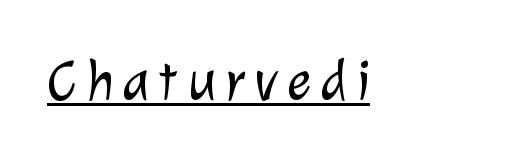
The image shows 58 px light sans-serif type; set underlined; low stroke contrast and a medium x-height.
